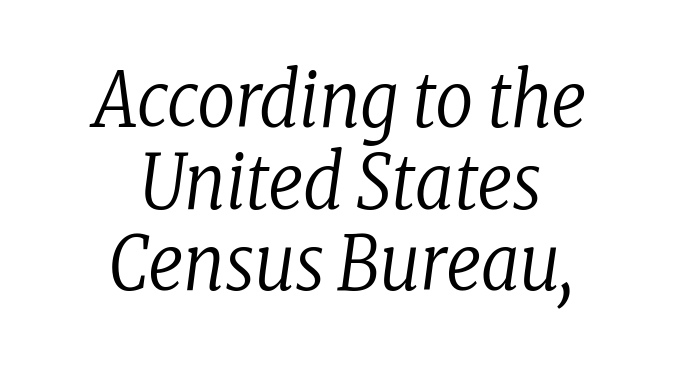
Q: Is the text bold? A: No.
Q: Is the text italic (slanted)? A: Yes, it leans right by about 8 degrees.
Q: Is the typeface a serif or a sans-serif typeface? A: Serif.
Q: Is the text underlined? A: No.
Q: How is the paragraph aligned? A: Centered.
Q: Is the spacing between letters normal or unusually wide? A: Normal.
Q: Is the spacing between lines tight, normal or loose? A: Tight.
Q: Width (condensed, normal, or wide)? A: Condensed.
Q: Stroke contrast? A: Low.
Q: x-height? A: Medium.
Q: Monospaced? A: No.
